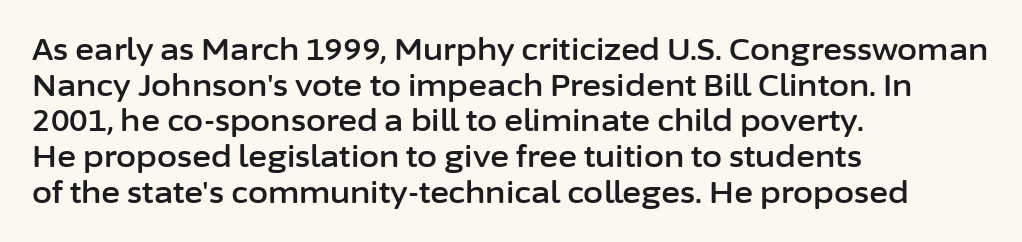
Q: Is the text italic (slanted)? A: No, it is upright.
Q: Is the typeface a serif or a sans-serif typeface? A: Sans-serif.
Q: Is the text underlined? A: No.
Q: How is the paragraph aligned? A: Left-aligned.
Q: Is the spacing between letters normal or unusually wide? A: Normal.
Q: Width (condensed, normal, or wide)? A: Normal.
Q: Stroke contrast? A: Low.
Q: x-height? A: Medium.
Q: Monospaced? A: No.
